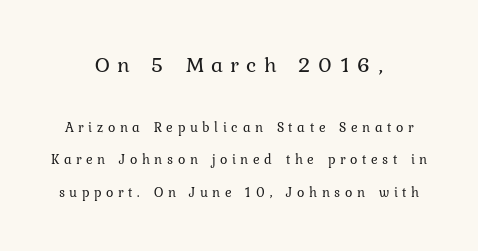
Q: Is the text bold? A: No.
Q: Is the text italic (slanted)? A: No, it is upright.
Q: Is the text underlined? A: No.
Q: How is the paragraph aligned? A: Centered.
Q: Is the spacing between letters normal or unusually wide? A: Unusually wide.
Q: Is the spacing between lines tight, normal or loose? A: Loose.
Q: Which block of text is set in a larger size, the first (top) or the second (bottom)? A: The first (top) one.
